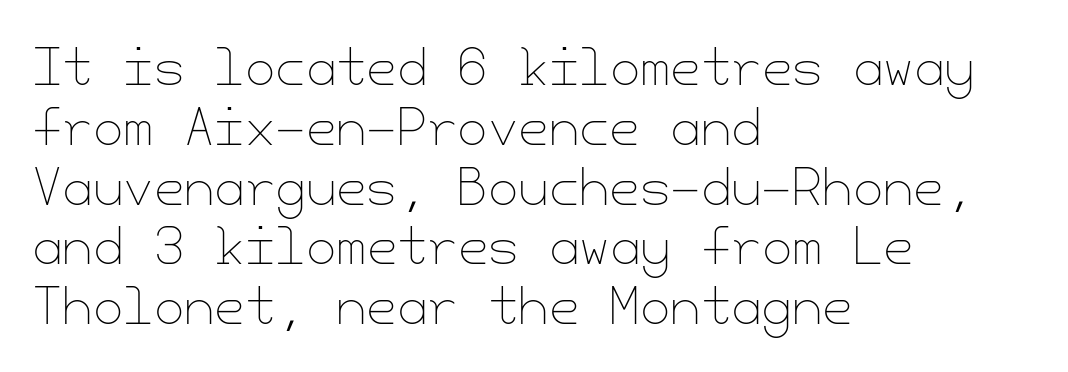
Posture: straight, roman, zero tilt. The letterforms sit shoulder to shoulder at normal distance. The rendering anchors every line to the left-hand side. The strokes carry an ordinary text weight at most. Beneath every word, the page is bare.
